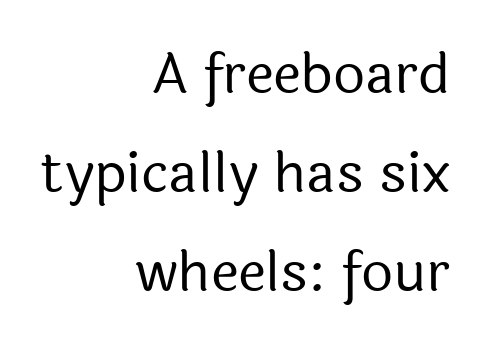
Weight: in the light-to-regular range. Observe the ordinary spacing: letters are neighbours, not strangers. Proportional: the letters do not fall into vertical columns. The face used here is a sans, in the tradition of grotesques and geometrics. Italic: no, the glyphs are upright roman.
